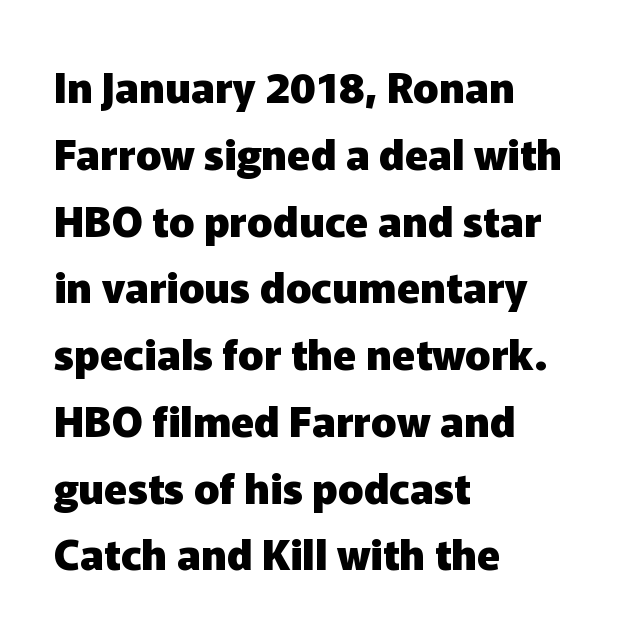
Q: Is the text bold? A: Yes.
Q: Is the text italic (slanted)? A: No, it is upright.
Q: Is the typeface a serif or a sans-serif typeface? A: Sans-serif.
Q: Is the text underlined? A: No.
Q: How is the paragraph aligned? A: Left-aligned.
Q: Is the spacing between letters normal or unusually wide? A: Normal.
Q: Is the spacing between lines tight, normal or loose? A: Normal.
Q: Width (condensed, normal, or wide)? A: Normal.
Q: Stroke contrast? A: Low.
Q: x-height? A: Medium.
Q: Monospaced? A: No.
